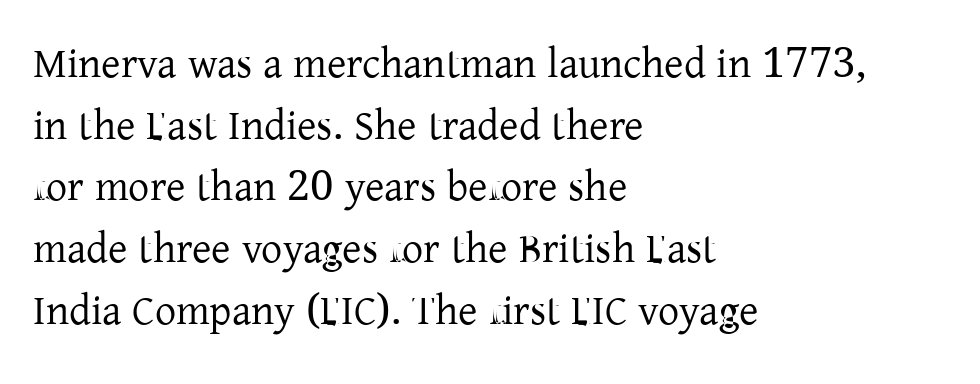
Tall strokes in this sample are plumb rather than angled. The typeface chosen for these lines features serifs. The letters look calm and open, with moderate or lighter stems. These lines are set flush left with a ragged right edge. Vertical spacing — default.
